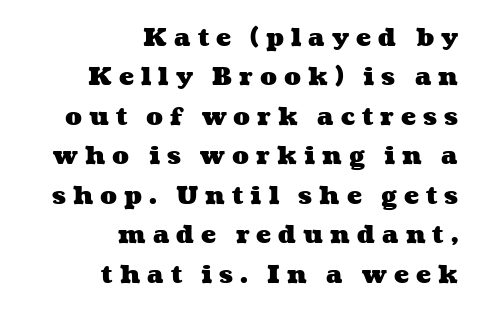
{"bold": "yes", "underline": "no", "align": "right", "line_spacing": "normal", "line_spacing_ratio": 1.58, "letter_spacing": "wide", "letter_spacing_em": 0.28, "glyph_px": 25}
